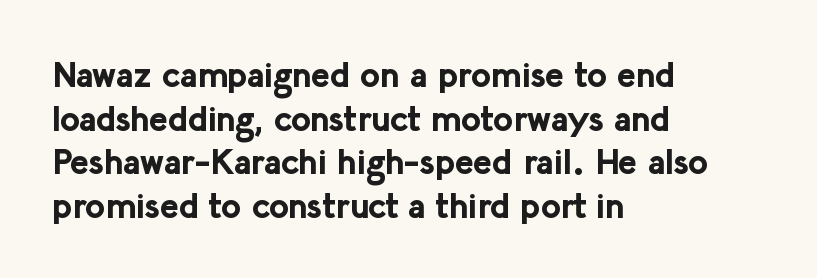
The image shows 35 px bold sans-serif type, upright; set left-aligned, normal line spacing (1.25x), normal letter spacing, not underlined; low stroke contrast and a medium x-height.
